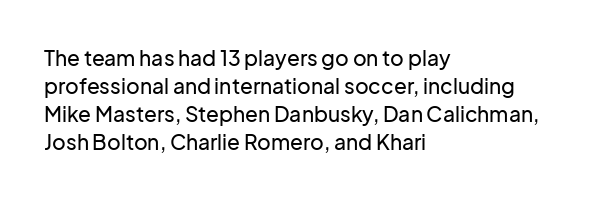
The image shows 21 px text type, upright; set left-aligned, normal line spacing (1.33x), normal letter spacing, not underlined.
